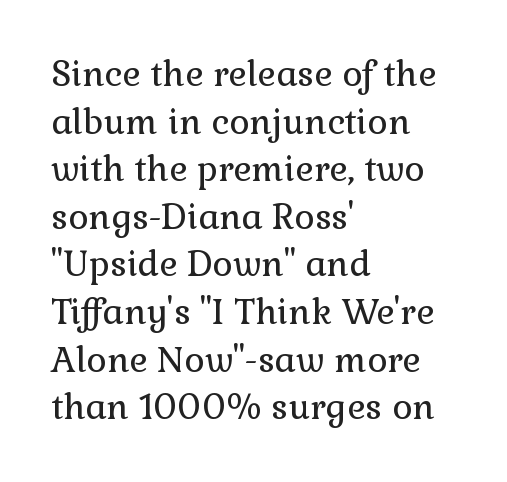
The image shows 35 px regular-weight serif type, upright; set left-aligned, normal line spacing (1.36x), normal letter spacing, not underlined; a medium x-height.
